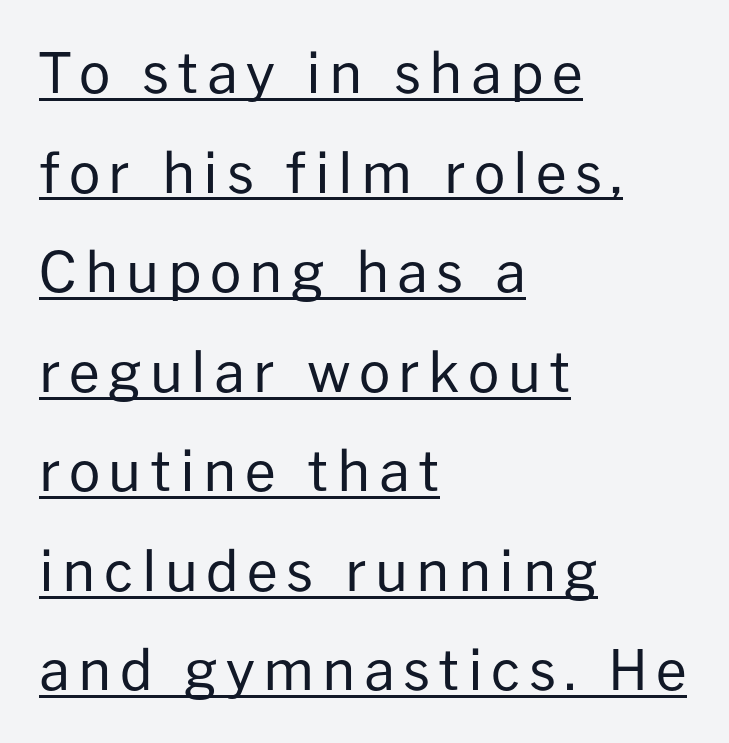
The image shows 55 px regular-weight sans-serif type, upright; set left-aligned, line spacing 1.81x, underlined; low stroke contrast and a medium x-height.
